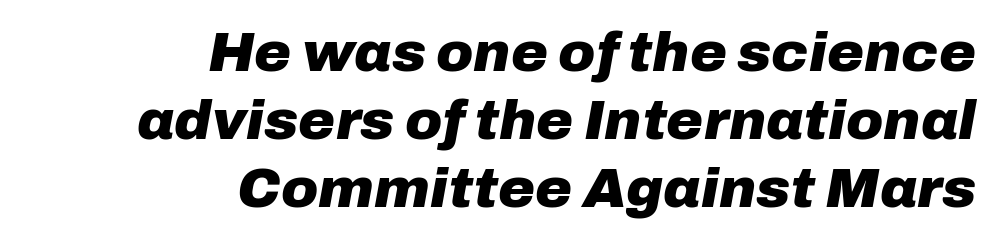
{"italic": "yes", "lean": "right", "slant_degrees": 10, "bold": "yes", "weight": "heavy", "width": "normal", "stroke_contrast": "low", "x_height": "medium", "monospaced": "no", "underline": "no", "align": "right", "line_spacing_ratio": 1.21, "letter_spacing": "normal", "letter_spacing_em": 0.0, "glyph_px": 56}
